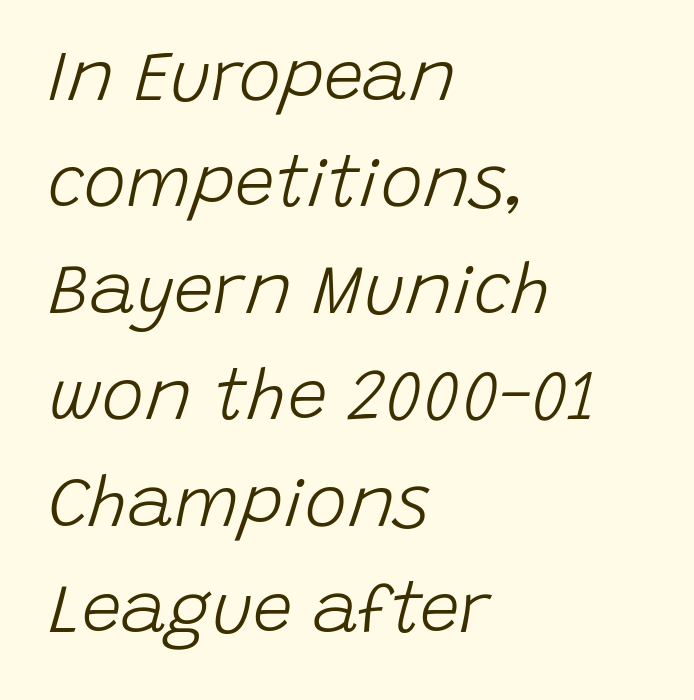
The image shows 71 px light type, italic (leaning right); set left-aligned, normal line spacing (1.5x), normal letter spacing, not underlined; low stroke contrast and a large x-height.
